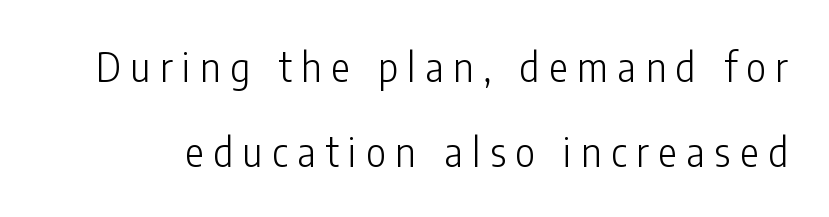
Q: Is the text bold? A: No.
Q: Is the text italic (slanted)? A: No, it is upright.
Q: Is the typeface a serif or a sans-serif typeface? A: Sans-serif.
Q: Is the text underlined? A: No.
Q: Is the spacing between letters normal or unusually wide? A: Unusually wide.
Q: Is the spacing between lines tight, normal or loose? A: Loose.
Q: Width (condensed, normal, or wide)? A: Condensed.
Q: Stroke contrast? A: Low.
Q: x-height? A: Medium.
Q: Monospaced? A: No.
